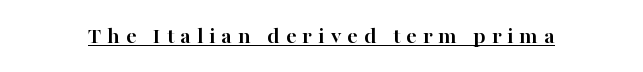
The image shows 24 px bold type, upright; set unusually wide letter spacing (+0.24 em), underlined.
